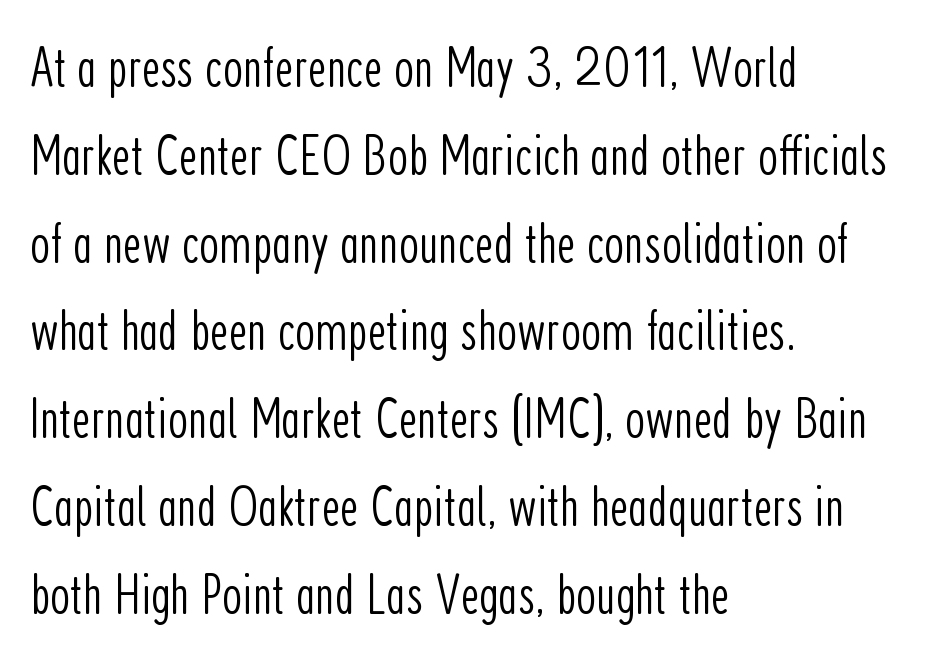
Ordinary non-slanted type is in use. Note the varied advance widths — an 'i' is clearly narrower than an 'm'. Heft: none added — not bold. Regular leading. Glyph-to-glyph distance matches everyday printed text. This is sans-serif lettering, the kind often seen on screens and signage.
